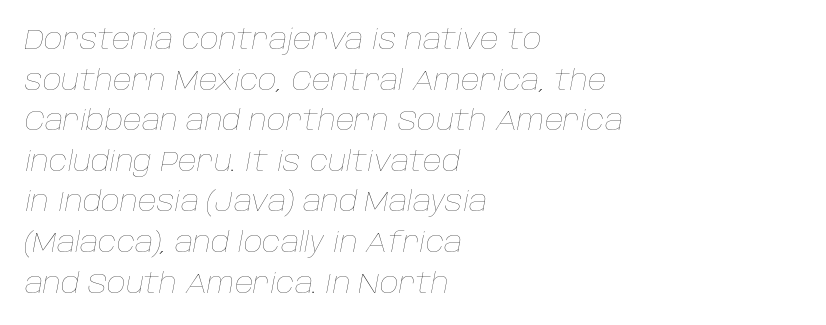
Q: Is the text bold? A: No.
Q: Is the text italic (slanted)? A: Yes, it leans right by about 10 degrees.
Q: Is the text underlined? A: No.
Q: How is the paragraph aligned? A: Left-aligned.
Q: Is the spacing between letters normal or unusually wide? A: Normal.
Q: Is the spacing between lines tight, normal or loose? A: Normal.
Q: Width (condensed, normal, or wide)? A: Normal.
Q: Stroke contrast? A: Low.
Q: x-height? A: Large.
Q: Monospaced? A: No.
